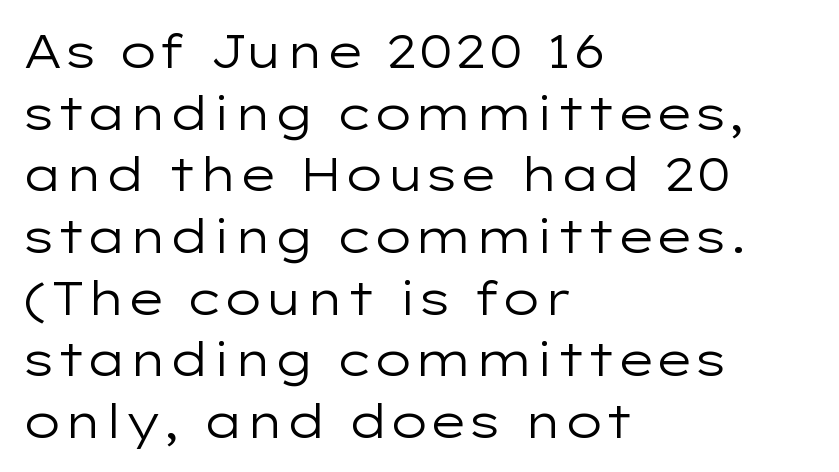
The image shows 46 px regular-weight, wide sans-serif type, upright; set left-aligned, normal line spacing (1.34x), normal letter spacing, not underlined; low stroke contrast and a medium x-height.
